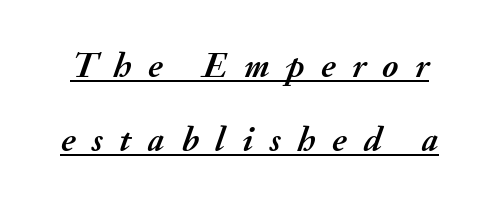
The typography opts for an oblique posture over an upright one. I'd describe the lettering as bold — thick and assertive. This sample uses expanded letter spacing, leaving extra air between glyphs. The sample's only ornament is a line tracing under the words. This sample has the flowing, uneven cadence of proportional lettering. The rendering uses a large line-height, opening up the rows.
